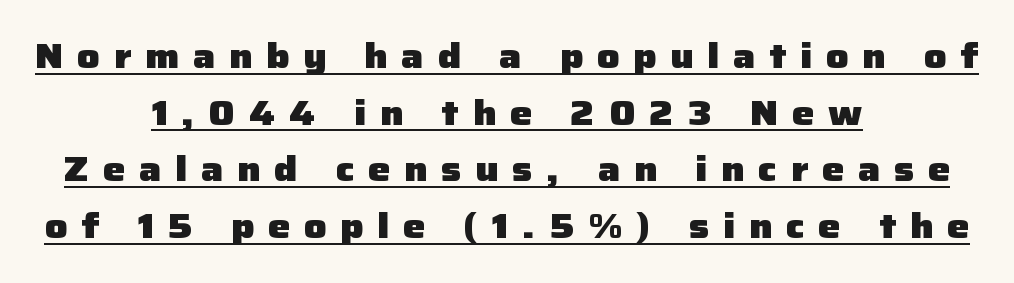
The image shows 35 px heavy sans-serif type, upright; set centered, normal line spacing (1.62x), unusually wide letter spacing (+0.39 em), underlined; low stroke contrast and a medium x-height.
